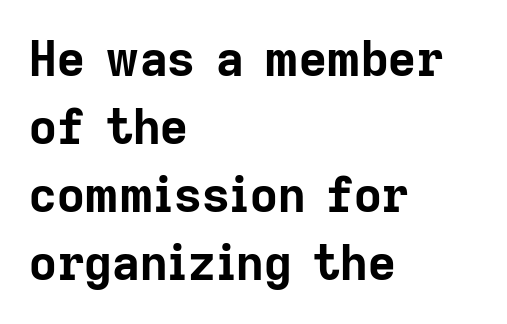
Q: Is the text bold? A: Yes.
Q: Is the text italic (slanted)? A: No, it is upright.
Q: Is the typeface a serif or a sans-serif typeface? A: Sans-serif.
Q: Is the text underlined? A: No.
Q: How is the paragraph aligned? A: Left-aligned.
Q: Is the spacing between letters normal or unusually wide? A: Normal.
Q: Is the spacing between lines tight, normal or loose? A: Normal.
Q: Width (condensed, normal, or wide)? A: Normal.
Q: Stroke contrast? A: Low.
Q: x-height? A: Medium.
Q: Monospaced? A: No.
